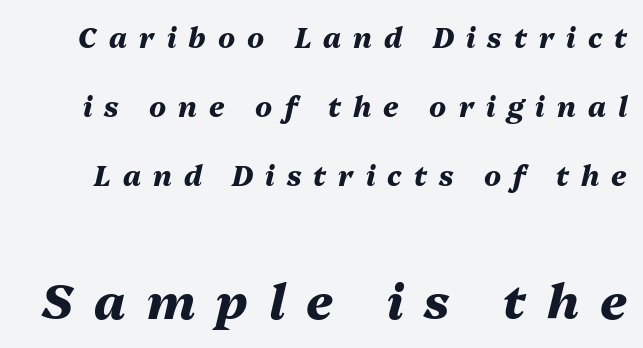
The image shows 49 px heavy type, italic (leaning right); set loose line spacing (2.47x), unusually wide letter spacing (+0.43 em), not underlined; the second (bottom) block is 1.75x larger; medium stroke contrast and a medium x-height.
